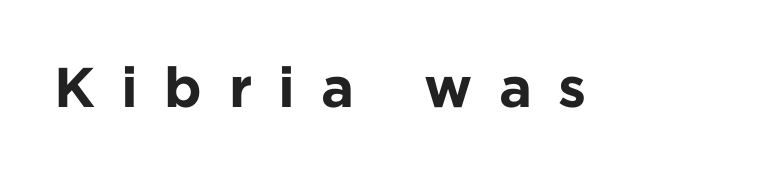
The image shows 56 px bold sans-serif type, upright; set unusually wide letter spacing (+0.47 em), not underlined; low stroke contrast and a medium x-height.
